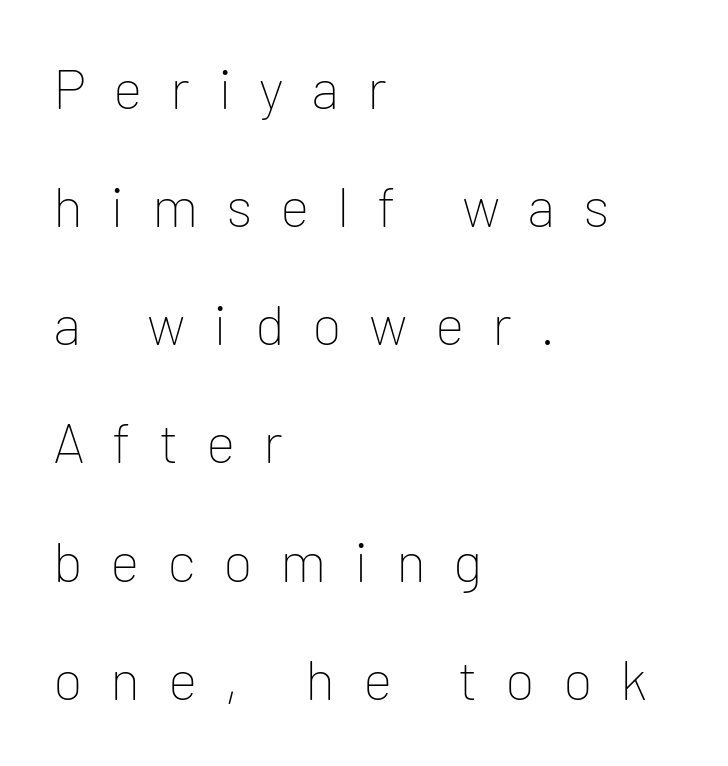
Q: Is the text bold? A: No.
Q: Is the text italic (slanted)? A: No, it is upright.
Q: Is the typeface a serif or a sans-serif typeface? A: Sans-serif.
Q: Is the text underlined? A: No.
Q: How is the paragraph aligned? A: Left-aligned.
Q: Is the spacing between letters normal or unusually wide? A: Unusually wide.
Q: Is the spacing between lines tight, normal or loose? A: Loose.
Q: Width (condensed, normal, or wide)? A: Normal.
Q: Stroke contrast? A: Low.
Q: x-height? A: Medium.
Q: Monospaced? A: No.
